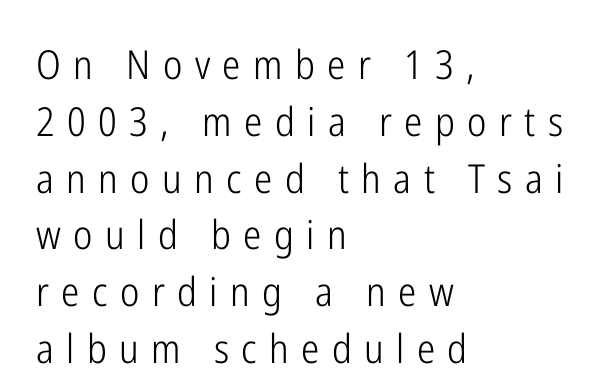
Q: Is the text bold? A: No.
Q: Is the text italic (slanted)? A: No, it is upright.
Q: Is the typeface a serif or a sans-serif typeface? A: Sans-serif.
Q: Is the text underlined? A: No.
Q: How is the paragraph aligned? A: Left-aligned.
Q: Is the spacing between letters normal or unusually wide? A: Unusually wide.
Q: Is the spacing between lines tight, normal or loose? A: Normal.
Q: Width (condensed, normal, or wide)? A: Condensed.
Q: Stroke contrast? A: Low.
Q: x-height? A: Medium.
Q: Monospaced? A: No.
